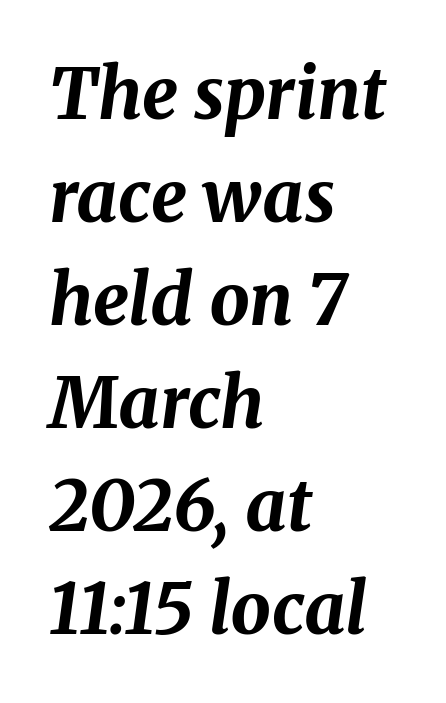
Q: Is the text bold? A: Yes.
Q: Is the text italic (slanted)? A: Yes, it leans right by about 8 degrees.
Q: Is the text underlined? A: No.
Q: How is the paragraph aligned? A: Left-aligned.
Q: Is the spacing between letters normal or unusually wide? A: Normal.
Q: Is the spacing between lines tight, normal or loose? A: Normal.
Q: Width (condensed, normal, or wide)? A: Normal.
Q: Stroke contrast? A: Medium.
Q: x-height? A: Medium.
Q: Monospaced? A: No.
